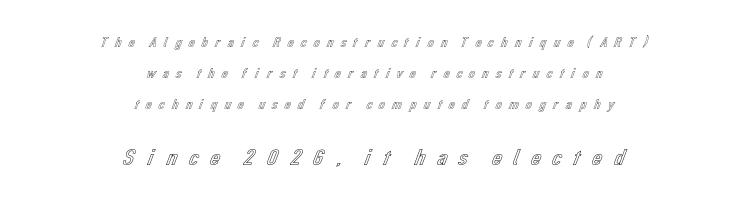
The image shows 23 px text type; set centered, loose line spacing (2.2x), unusually wide letter spacing (+0.38 em), not underlined; the second (bottom) block is 1.64x larger.
